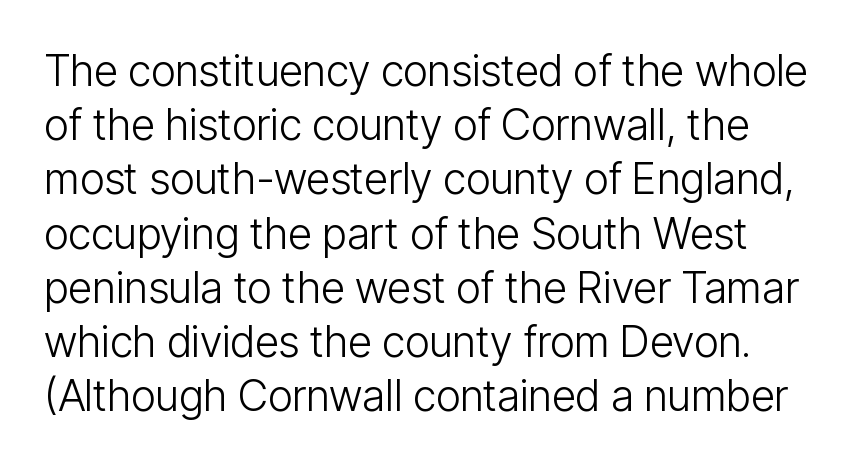
The gaps between neighbouring characters are ordinary and unremarkable. The passage shown is not bold in any degree. The letters advance in unequal steps, a hallmark of proportional type. Every stem runs plumb, perpendicular to the baseline. Honestly, the row spacing looks completely unremarkable.
